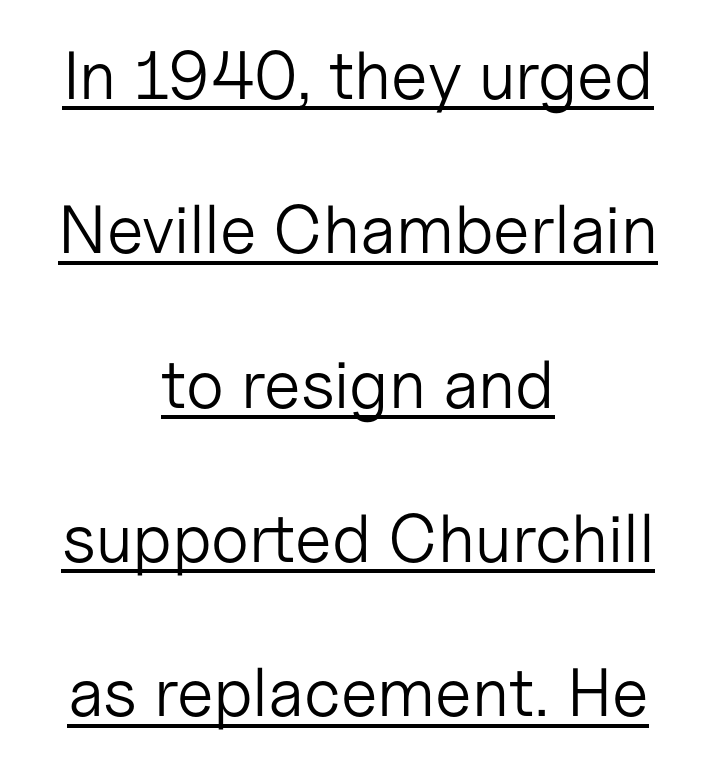
The font is comparable to plain body text, perhaps lighter. Posture: vertical. Vertical spacing — loose. The compositor balanced each line on the midline.
